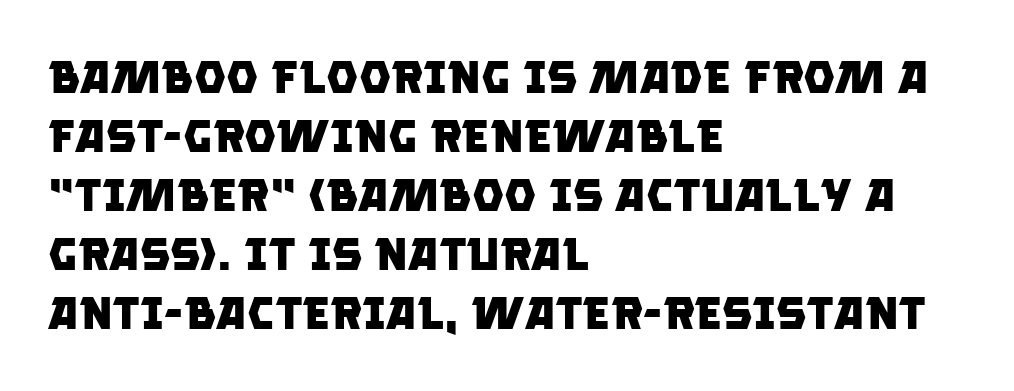
The image shows 45 px heavy sans-serif type; set left-aligned, normal line spacing (1.31x), normal letter spacing, not underlined; low stroke contrast and a large x-height.
